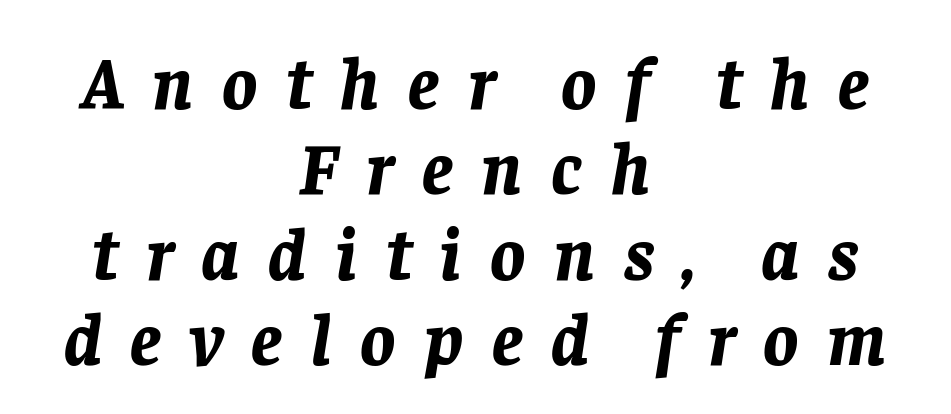
A clean baseline with only descenders dipping below it. The face used here has the dense, thick strokes of a bold. Observe the wide spacing: letters keep a clear distance from each other. It's the slanting kind of type. The whitespace from short lines is split evenly between both sides. The passage shown is typed in a proportional face where columns would drift.
